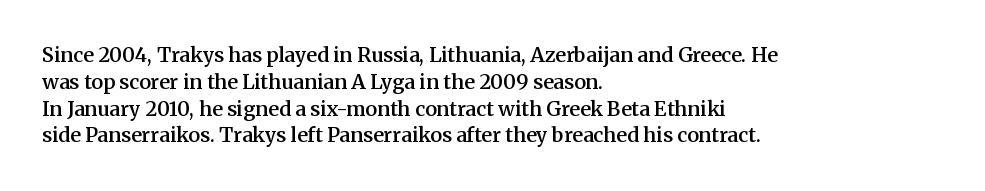
Q: Is the text bold? A: Semi-bold.
Q: Is the text italic (slanted)? A: No, it is upright.
Q: Is the text underlined? A: No.
Q: How is the paragraph aligned? A: Left-aligned.
Q: Is the spacing between letters normal or unusually wide? A: Normal.
Q: Is the spacing between lines tight, normal or loose? A: Normal.
